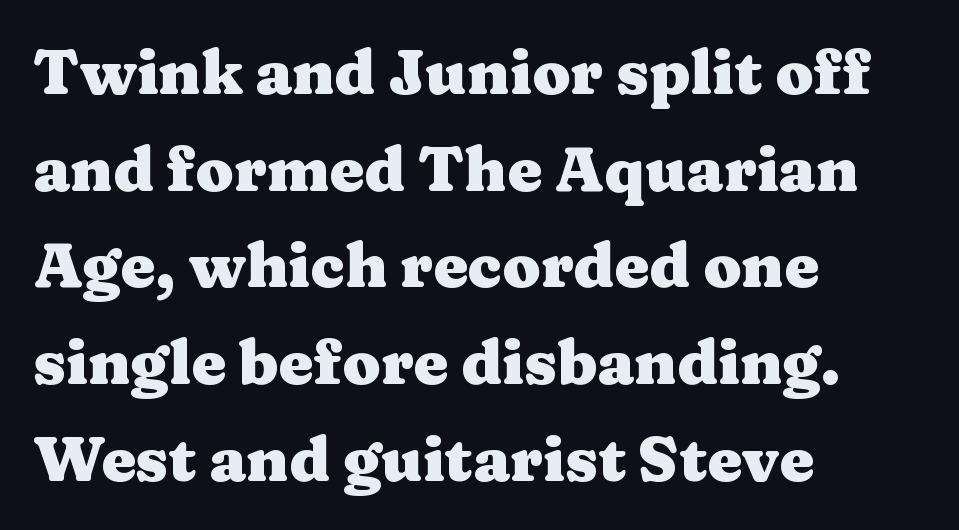
{"serif": "yes", "italic": "no", "bold": "yes", "weight": "heavy", "width": "wide", "stroke_contrast": "medium", "x_height": "medium", "monospaced": "no", "underline": "no", "align": "left", "line_spacing": "normal", "line_spacing_ratio": 1.56, "letter_spacing": "normal", "letter_spacing_em": 0.0, "glyph_px": 62}
